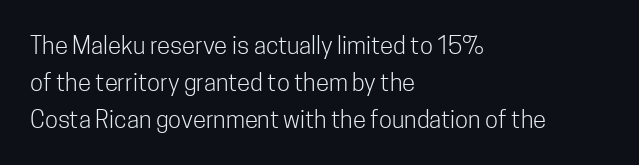
The image shows 24 px text type, upright; set left-aligned, normal line spacing (1.55x), normal letter spacing, not underlined.
